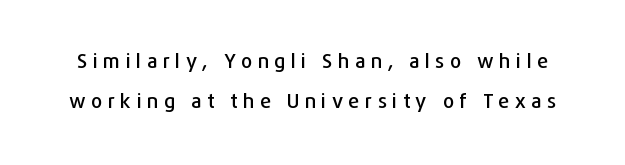
The image shows 20 px text type, upright; set loose line spacing (1.98x), unusually wide letter spacing (+0.27 em), not underlined.
